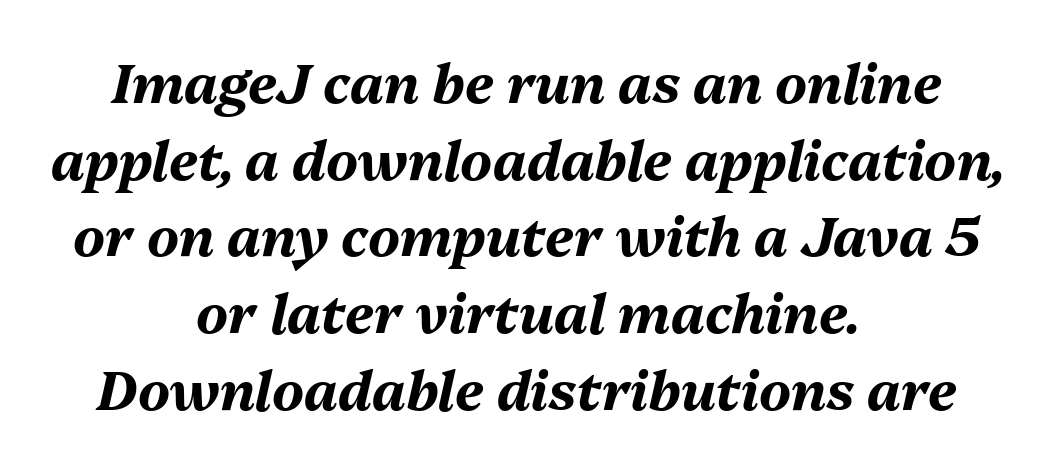
Quick note: italic. Type without underlining. The tracking reads as untouched default to a designer's eye. Plenty of ink on the page — the face is bold. What's the leading like? Ordinary, nothing unusual.
